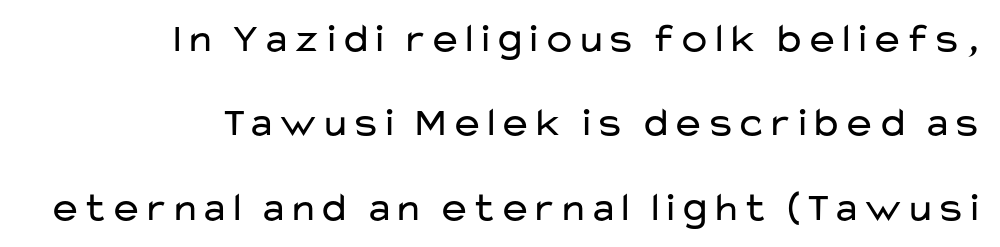
The glyphs are unaccompanied by any horizontal stroke below them. Interline gaps are noticeably wide in this sample. Characters follow at the spacing the type designer built in. A flush-right, rag-left setting is used for this passage. Weight: in the light-to-regular range. Does the lettering tilt? It doesn't — this is upright.
